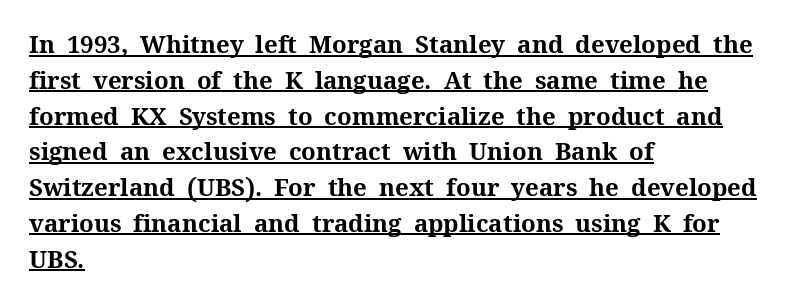
Q: Is the text bold? A: Yes.
Q: Is the text italic (slanted)? A: No, it is upright.
Q: Is the text underlined? A: Yes.
Q: How is the paragraph aligned? A: Left-aligned.
Q: Is the spacing between letters normal or unusually wide? A: Normal.
Q: Is the spacing between lines tight, normal or loose? A: Normal.
